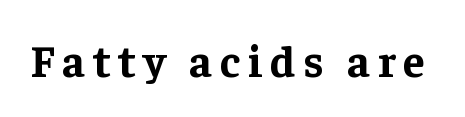
The face used here is proportionally spaced, like ordinary book or web type. The zone under the glyphs is completely vacant. The lettering holds an erect, upright posture throughout. Bold? Absolutely — the strokes are thick and heavy. The passage shown is typeset with a serif family.
